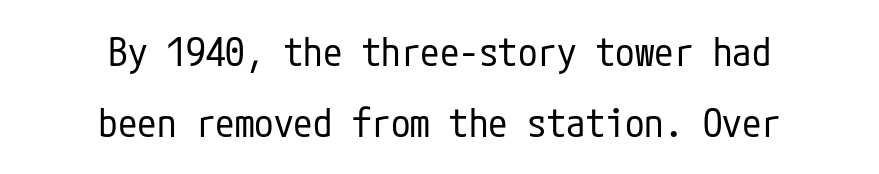
Q: Is the text bold? A: No.
Q: Is the text italic (slanted)? A: No, it is upright.
Q: Is the typeface a serif or a sans-serif typeface? A: Sans-serif.
Q: Is the text underlined? A: No.
Q: How is the paragraph aligned? A: Centered.
Q: Is the spacing between letters normal or unusually wide? A: Normal.
Q: Width (condensed, normal, or wide)? A: Condensed.
Q: Stroke contrast? A: Low.
Q: x-height? A: Medium.
